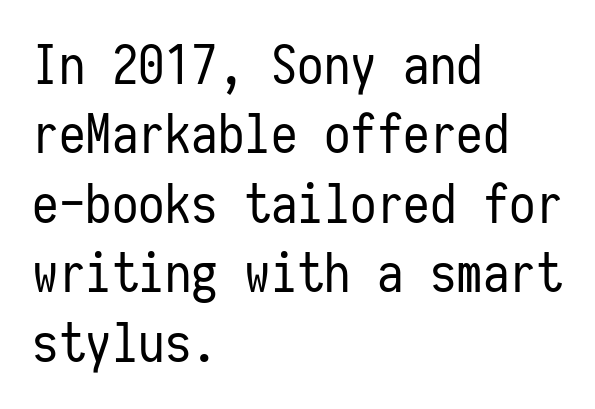
The passage is arranged the way most books set body copy — flush left. Bare-footed words on every line. The rendering uses typewriter-style spacing with identical character cells. The passage shown is typeset with a sans-serif family.
